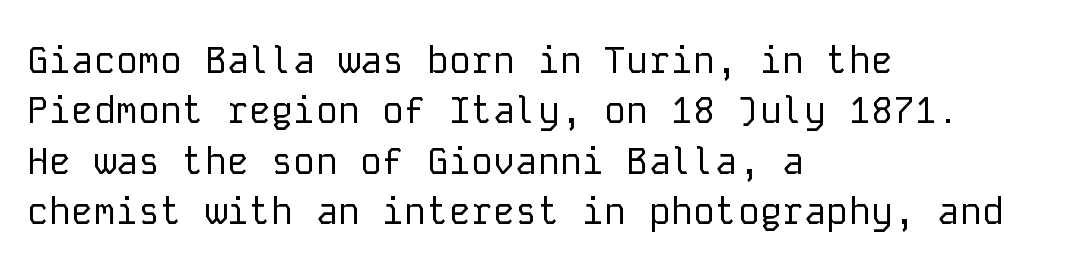
Q: Is the text bold? A: No.
Q: Is the text italic (slanted)? A: No, it is upright.
Q: Is the typeface a serif or a sans-serif typeface? A: Sans-serif.
Q: Is the text underlined? A: No.
Q: How is the paragraph aligned? A: Left-aligned.
Q: Is the spacing between letters normal or unusually wide? A: Normal.
Q: Is the spacing between lines tight, normal or loose? A: Normal.
Q: Width (condensed, normal, or wide)? A: Normal.
Q: Stroke contrast? A: Low.
Q: x-height? A: Medium.
Q: Monospaced? A: Yes.
